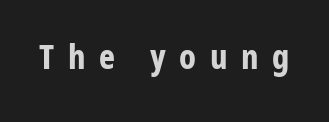
The image shows 34 px bold, condensed sans-serif type, upright; set unusually wide letter spacing (+0.4 em), not underlined; low stroke contrast and a medium x-height.
